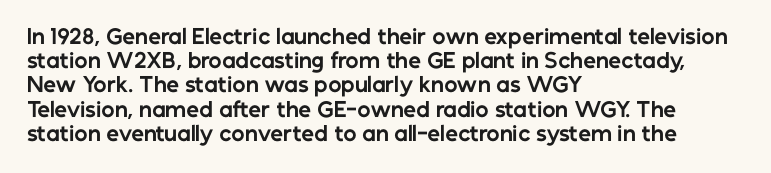
Descenders hang freely into open space. The paragraph has a hard left edge and a soft right edge. It's the straight-up-and-down kind of type. Observe the ordinary spacing: letters are neighbours, not strangers. Weight check: bold — yes, fully.
